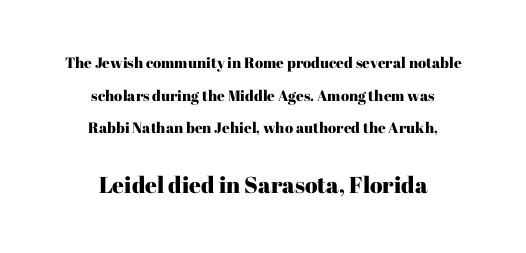
{"italic": "no", "underline": "no", "align": "center", "line_spacing": "loose", "line_spacing_ratio": 2.17, "letter_spacing": "normal", "letter_spacing_em": 0.0, "larger_block": "second", "size_ratio": 1.53, "glyph_px": 23}
